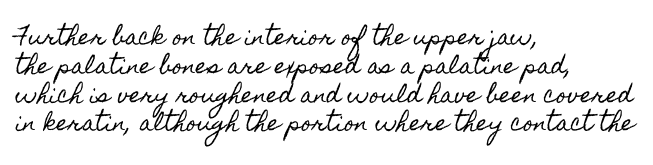
Q: Is the text italic (slanted)? A: Yes.
Q: Is the text underlined? A: No.
Q: How is the paragraph aligned? A: Left-aligned.
Q: Is the spacing between letters normal or unusually wide? A: Normal.
Q: Is the spacing between lines tight, normal or loose? A: Normal.
